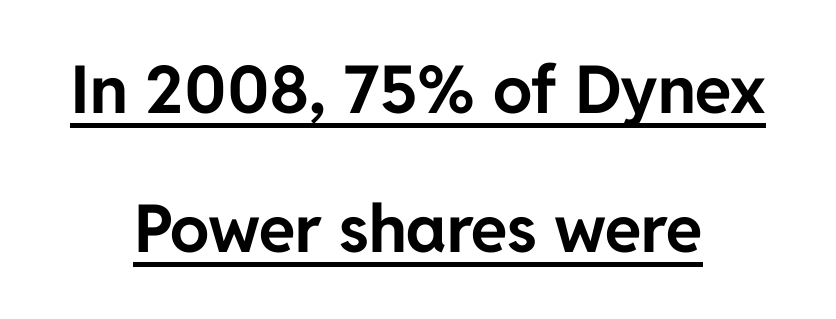
This rendering uses center alignment, leaving both contours irregular but symmetric. Typographic density is high because the face is bold. The passage shown has conventional tracking throughout. Underline: present. The vertical gap from one line to the next is large.
